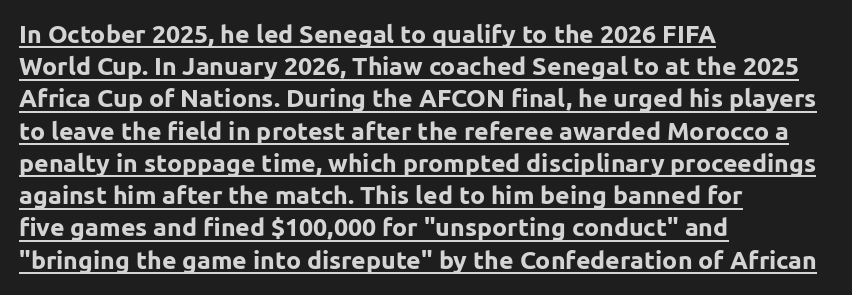
Horizontal alignment here is leftward, the default for most running prose. The lettering stays uniformly vertical, giving the passage a roman look. A continuous stroke trails under the words, as in a hyperlink. Heft: maximum for text — a bold.
